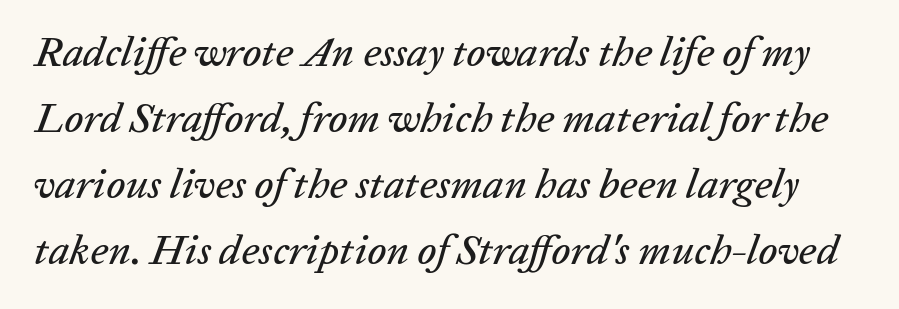
Slanted lettering throughout. The face used here is proportionally spaced, like ordinary book or web type. This rendering features lettering with no underline. Default kerning and tracking; the words read as compact shapes.
